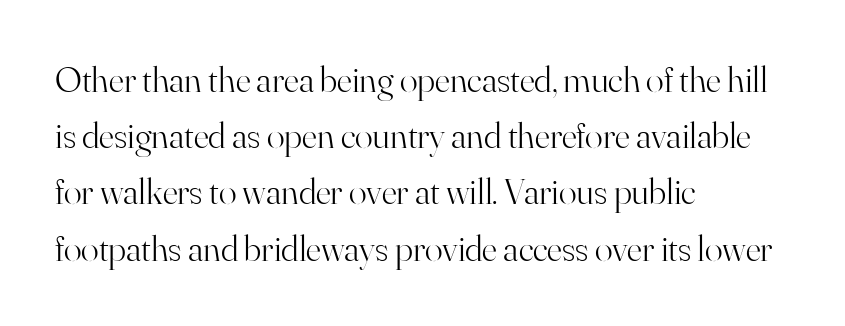
Q: Is the text bold? A: No.
Q: Is the text italic (slanted)? A: No, it is upright.
Q: Is the typeface a serif or a sans-serif typeface? A: Serif.
Q: Is the text underlined? A: No.
Q: How is the paragraph aligned? A: Left-aligned.
Q: Is the spacing between letters normal or unusually wide? A: Normal.
Q: Is the spacing between lines tight, normal or loose? A: Normal.
Q: Width (condensed, normal, or wide)? A: Normal.
Q: Stroke contrast? A: High.
Q: x-height? A: Small.
Q: Monospaced? A: No.
